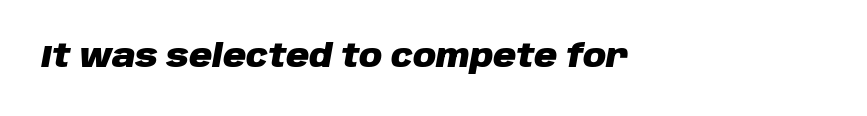
{"italic": "yes", "lean": "right", "slant_degrees": 10, "bold": "yes", "weight": "heavy", "width": "normal", "stroke_contrast": "low", "x_height": "large", "monospaced": "no", "underline": "no", "align": "left", "letter_spacing": "normal", "letter_spacing_em": 0.0, "glyph_px": 32}
